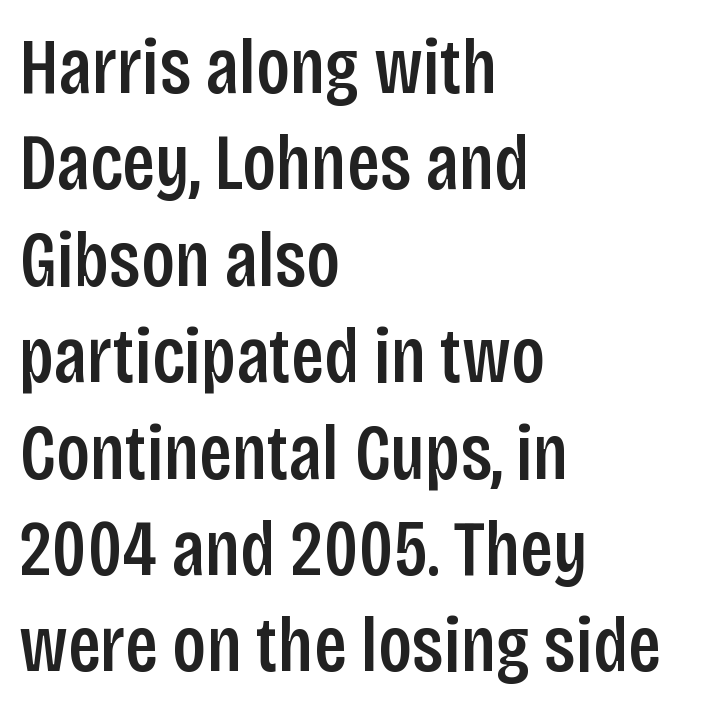
Q: Is the text italic (slanted)? A: No, it is upright.
Q: Is the typeface a serif or a sans-serif typeface? A: Sans-serif.
Q: Is the text underlined? A: No.
Q: How is the paragraph aligned? A: Left-aligned.
Q: Is the spacing between letters normal or unusually wide? A: Normal.
Q: Width (condensed, normal, or wide)? A: Condensed.
Q: Stroke contrast? A: Low.
Q: x-height? A: Large.
Q: Monospaced? A: No.
